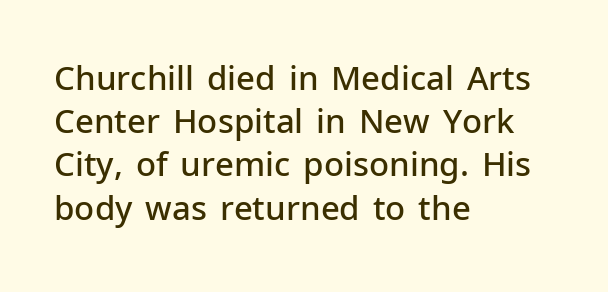
Q: Is the text bold? A: Semi-bold.
Q: Is the text italic (slanted)? A: No, it is upright.
Q: Is the typeface a serif or a sans-serif typeface? A: Sans-serif.
Q: Is the text underlined? A: No.
Q: How is the paragraph aligned? A: Left-aligned.
Q: Is the spacing between letters normal or unusually wide? A: Normal.
Q: Is the spacing between lines tight, normal or loose? A: Normal.
Q: Width (condensed, normal, or wide)? A: Normal.
Q: Stroke contrast? A: Low.
Q: x-height? A: Medium.
Q: Monospaced? A: No.
